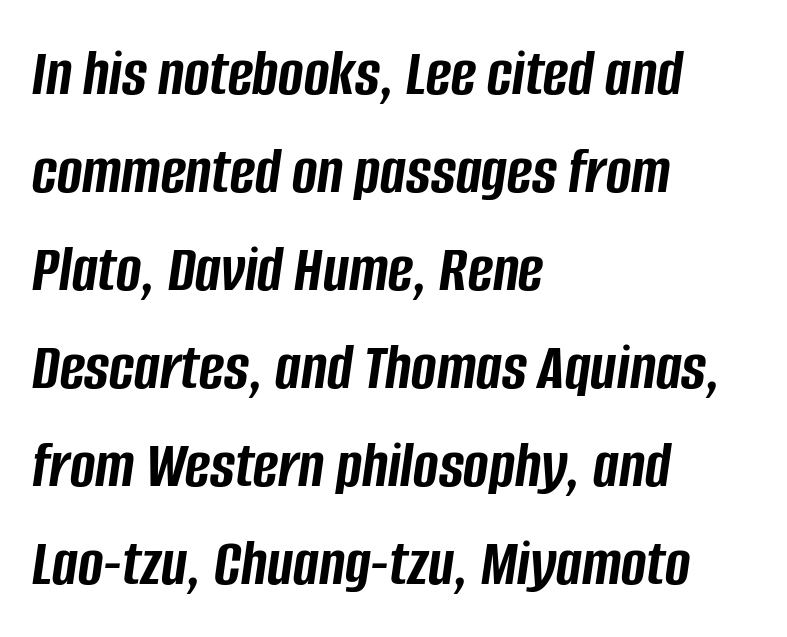
The image shows 68 px semibold, condensed type, italic (leaning right); set left-aligned, normal line spacing (1.44x), normal letter spacing, not underlined; low stroke contrast and a large x-height.
